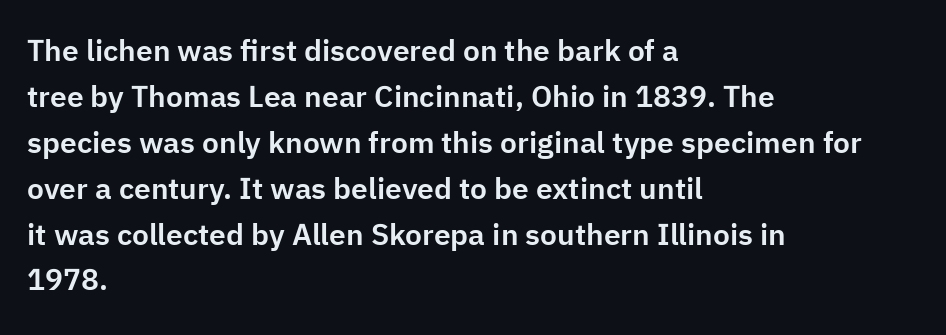
Q: Is the text italic (slanted)? A: No, it is upright.
Q: Is the typeface a serif or a sans-serif typeface? A: Sans-serif.
Q: Is the text underlined? A: No.
Q: How is the paragraph aligned? A: Left-aligned.
Q: Is the spacing between letters normal or unusually wide? A: Normal.
Q: Is the spacing between lines tight, normal or loose? A: Normal.
Q: Width (condensed, normal, or wide)? A: Normal.
Q: Stroke contrast? A: Low.
Q: x-height? A: Medium.
Q: Monospaced? A: No.
